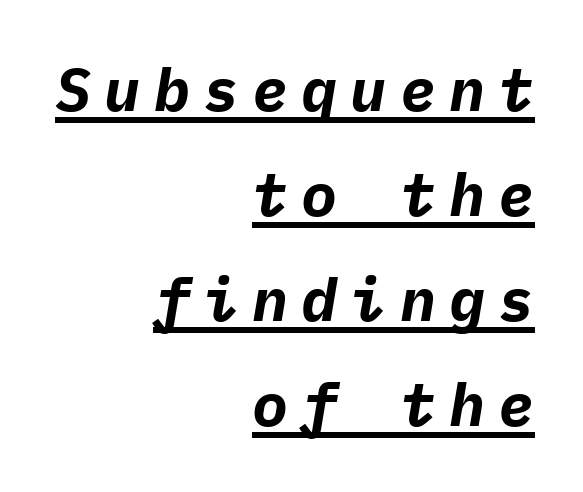
Q: Is the text bold? A: Yes.
Q: Is the text italic (slanted)? A: Yes, it leans right by about 9 degrees.
Q: Is the text underlined? A: Yes.
Q: How is the paragraph aligned? A: Right-aligned.
Q: Is the spacing between letters normal or unusually wide? A: Unusually wide.
Q: Width (condensed, normal, or wide)? A: Normal.
Q: Stroke contrast? A: Low.
Q: x-height? A: Medium.
Q: Monospaced? A: Yes.
